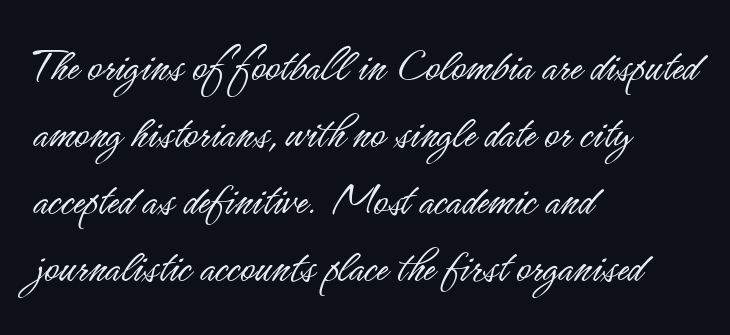
{"serif": "no", "bold": "no", "weight": "light", "width": "condensed", "stroke_contrast": "low", "x_height": "small", "monospaced": "no", "underline": "no", "align": "left", "line_spacing": "normal", "line_spacing_ratio": 1.37, "letter_spacing": "normal", "letter_spacing_em": 0.0, "glyph_px": 49}
